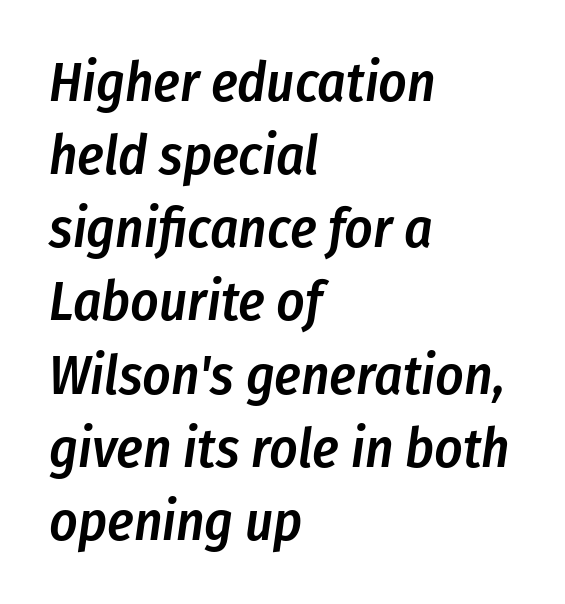
The image shows 55 px semibold, condensed type, italic (leaning right); set left-aligned, normal line spacing (1.33x), normal letter spacing, not underlined; low stroke contrast and a medium x-height.
